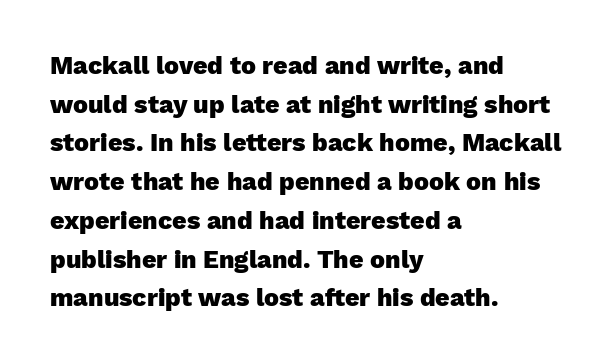
Q: Is the text bold? A: Yes.
Q: Is the text italic (slanted)? A: No, it is upright.
Q: Is the text underlined? A: No.
Q: How is the paragraph aligned? A: Left-aligned.
Q: Is the spacing between letters normal or unusually wide? A: Normal.
Q: Is the spacing between lines tight, normal or loose? A: Normal.
